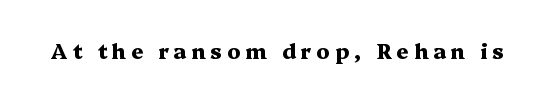
A roman cut, with each character standing at attention. Typesetter's note: full bold, strokes at maximum text heaviness. Underline: absent. Compared with typical body copy, the letter spacing here is much looser.
